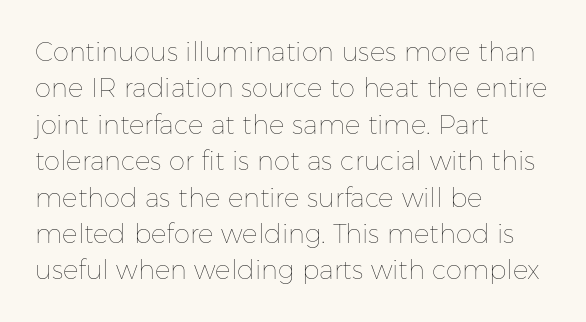
Short and long lines alike share a common starting point at left. The typeface has the unassuming heft of standard copy or less. Is the letter spacing exaggerated? No — it looks like the ordinary default. Has an underline been added? It has not. Posture: vertical.
